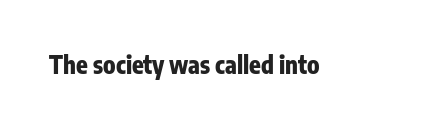
What stands out about the letter spacing? Nothing — it is the standard amount. Upright lettering throughout. Bold? Absolutely — the strokes are thick and heavy. The glyphs are unaccompanied by any horizontal stroke below them.
